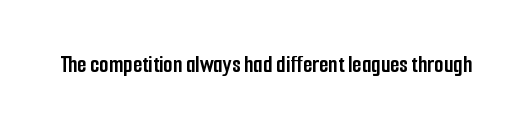
The image shows 24 px bold type, upright; set normal letter spacing, not underlined.
